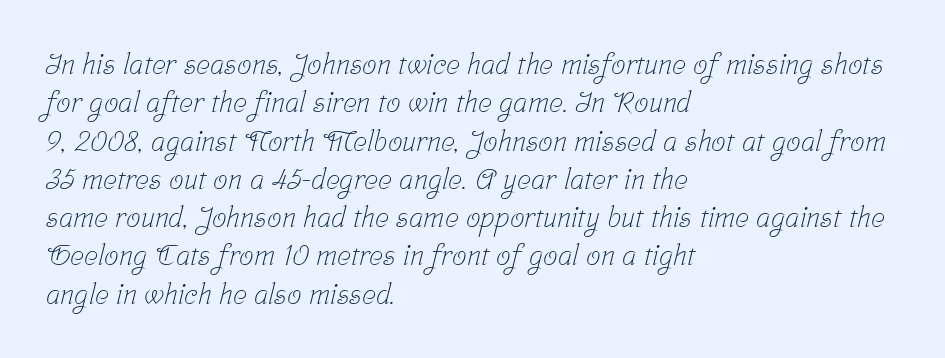
The image shows 29 px light, condensed serif type; set left-aligned, normal line spacing (1.32x), normal letter spacing, not underlined; low stroke contrast and a medium x-height.
